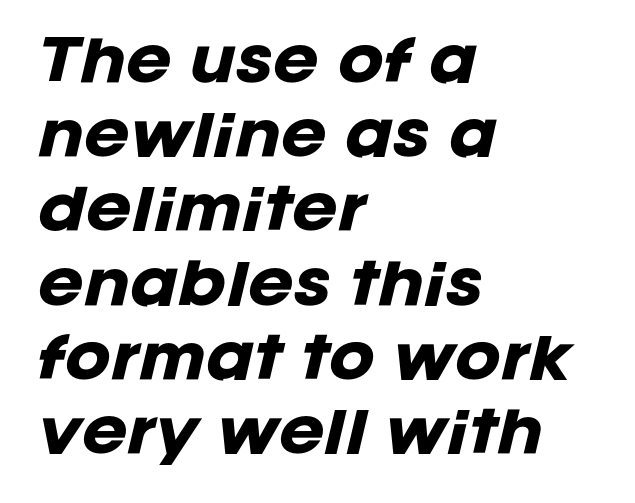
The image shows 55 px heavy type, italic (leaning right); set left-aligned, normal line spacing (1.35x), normal letter spacing, not underlined; low stroke contrast and a large x-height.
